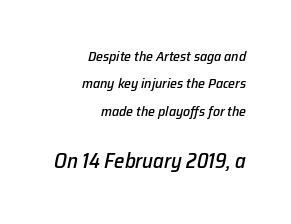
The image shows 21 px text type, italic (leaning right); set right-aligned, loose line spacing (1.96x), normal letter spacing, not underlined; the second (bottom) block is 1.5x larger.
